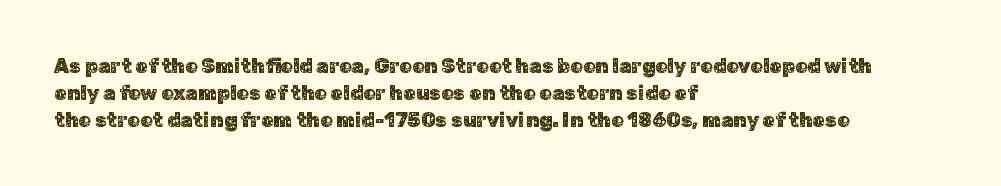
Q: Is the text italic (slanted)? A: No, it is upright.
Q: Is the text underlined? A: No.
Q: How is the paragraph aligned? A: Left-aligned.
Q: Is the spacing between letters normal or unusually wide? A: Normal.
Q: Is the spacing between lines tight, normal or loose? A: Normal.
